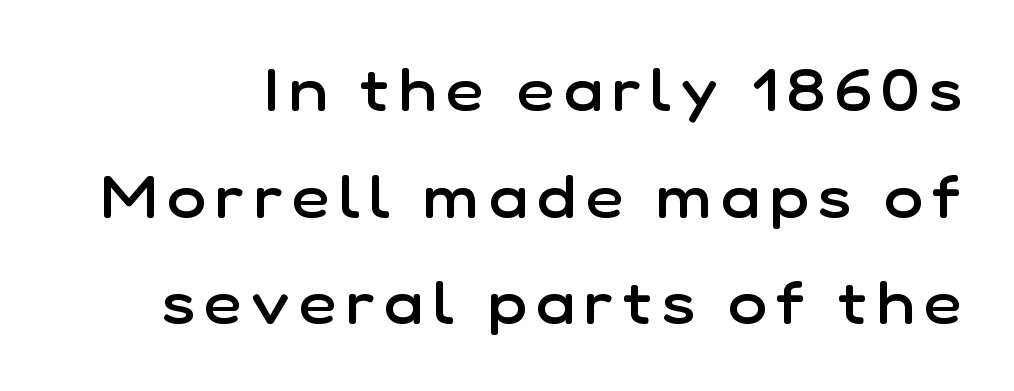
Q: Is the text bold? A: Semi-bold.
Q: Is the text italic (slanted)? A: No, it is upright.
Q: Is the typeface a serif or a sans-serif typeface? A: Sans-serif.
Q: Is the text underlined? A: No.
Q: Width (condensed, normal, or wide)? A: Normal.
Q: Stroke contrast? A: Low.
Q: x-height? A: Medium.
Q: Monospaced? A: No.
